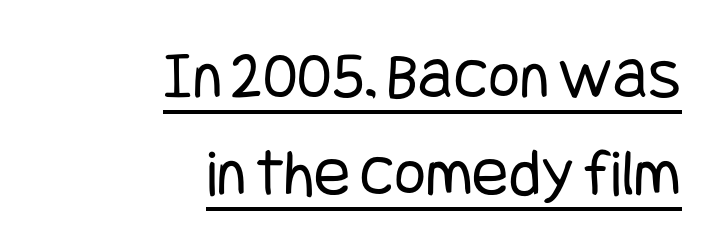
Vertical strokes here are truly vertical. Regarding leading, the lines here are spaced in the standard way. The type is set solid horizontally, with unmodified tracking. The specimen includes a rule beneath the text block's lines.
